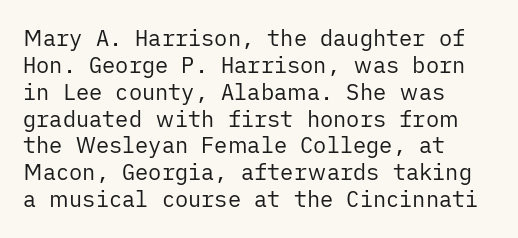
Q: Is the text bold? A: No.
Q: Is the text italic (slanted)? A: No, it is upright.
Q: Is the text underlined? A: No.
Q: How is the paragraph aligned? A: Left-aligned.
Q: Is the spacing between letters normal or unusually wide? A: Normal.
